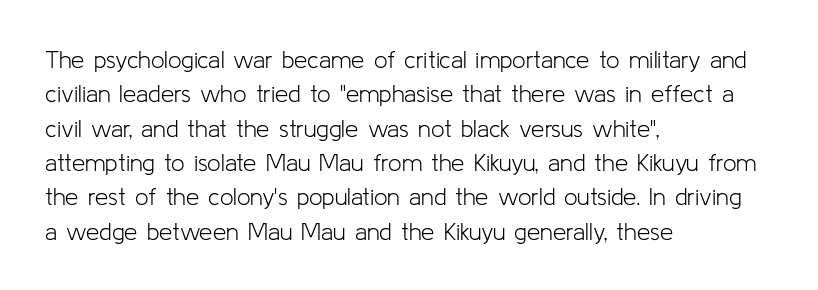
Vertical stems look standard width or narrower in stroke. Default kerning and tracking; the words read as compact shapes. These lines are set flush left with a ragged right edge. The baseline area is clear.
